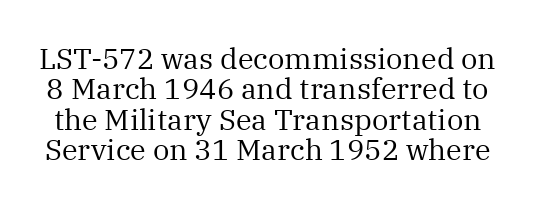
The image shows 29 px regular-weight serif type, upright; set tight line spacing (1.05x), normal letter spacing, not underlined; medium stroke contrast and a medium x-height.
